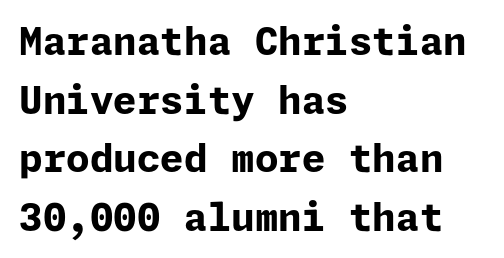
Q: Is the text bold? A: Yes.
Q: Is the text italic (slanted)? A: No, it is upright.
Q: Is the typeface a serif or a sans-serif typeface? A: Sans-serif.
Q: Is the text underlined? A: No.
Q: How is the paragraph aligned? A: Left-aligned.
Q: Is the spacing between letters normal or unusually wide? A: Normal.
Q: Is the spacing between lines tight, normal or loose? A: Normal.
Q: Width (condensed, normal, or wide)? A: Normal.
Q: Stroke contrast? A: Low.
Q: x-height? A: Medium.
